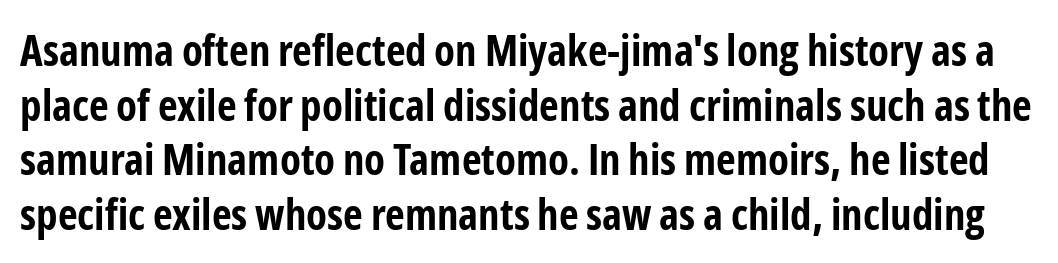
Q: Is the text bold? A: Yes.
Q: Is the text italic (slanted)? A: No, it is upright.
Q: Is the typeface a serif or a sans-serif typeface? A: Sans-serif.
Q: Is the text underlined? A: No.
Q: Is the spacing between letters normal or unusually wide? A: Normal.
Q: Is the spacing between lines tight, normal or loose? A: Normal.
Q: Width (condensed, normal, or wide)? A: Condensed.
Q: Stroke contrast? A: Low.
Q: x-height? A: Medium.
Q: Monospaced? A: No.
